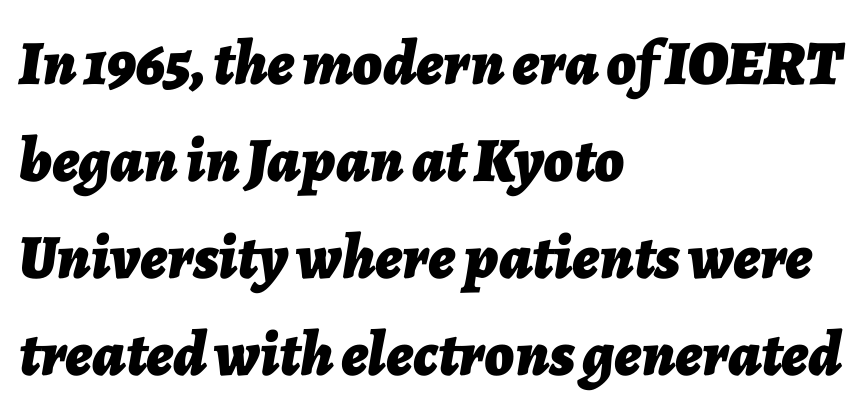
The passage shown is typed in a proportional face where columns would drift. Notice how the stems are inclined rather than vertical — that's the hallmark of italics. What's the leading like? Ordinary, nothing unusual. Bold? Absolutely — the strokes are thick and heavy. Each row of text sits above clean, open space. Letter spacing: default.
